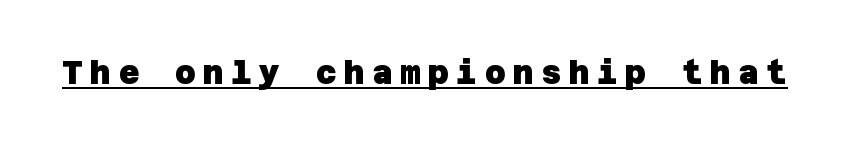
{"serif": "no", "bold": "yes", "weight": "heavy", "width": "normal", "stroke_contrast": "low", "x_height": "large", "underline": "yes", "letter_spacing": "wide", "letter_spacing_em": 0.23, "glyph_px": 32}
